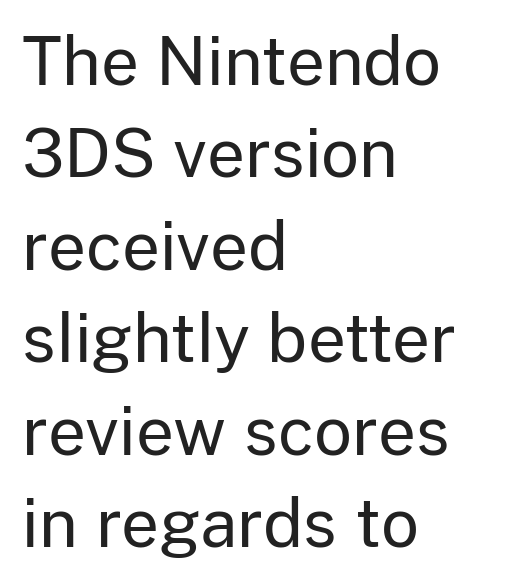
{"serif": "no", "italic": "no", "bold": "no", "weight": "regular", "width": "normal", "stroke_contrast": "low", "x_height": "medium", "monospaced": "no", "underline": "no", "align": "left", "line_spacing": "normal", "line_spacing_ratio": 1.4, "letter_spacing": "normal", "letter_spacing_em": 0.0, "glyph_px": 66}
